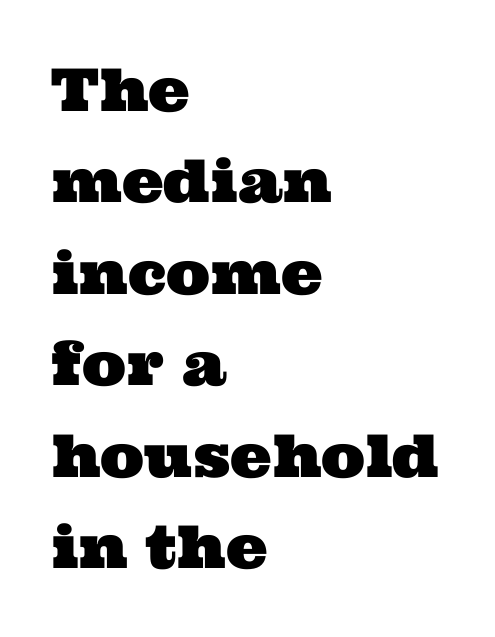
{"serif": "yes", "width": "wide", "stroke_contrast": "medium", "x_height": "medium", "monospaced": "no", "underline": "no", "align": "left", "line_spacing": "normal", "line_spacing_ratio": 1.55, "letter_spacing": "normal", "letter_spacing_em": 0.0, "glyph_px": 59}
